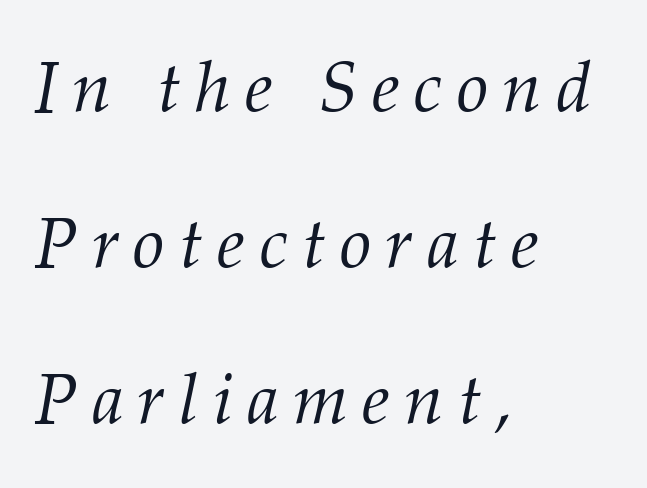
Line beginnings align vertically; line endings do not. The tracking reads as deliberately expanded to a designer's eye. You could not count columns in this text — the font is proportionally spaced. Think standard paragraph weight, or any step lighter than that. You can tell it's italic because the verticals aren't actually vertical. Is this a sans? No — the strokes have serifs.
